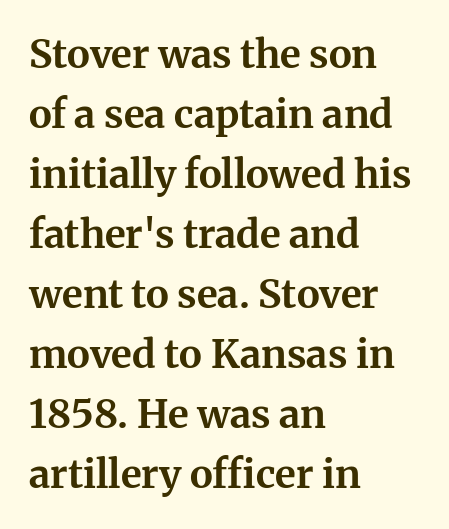
Varying glyph widths throughout — classic text-font behaviour. Characters follow at the spacing the type designer built in. Pretty heavy lettering here — definitely bold. Look at the bottom of the vertical strokes: they flare into serifs here. This rendering features lettering with no underline. The paragraph has a hard left edge and a soft right edge.
